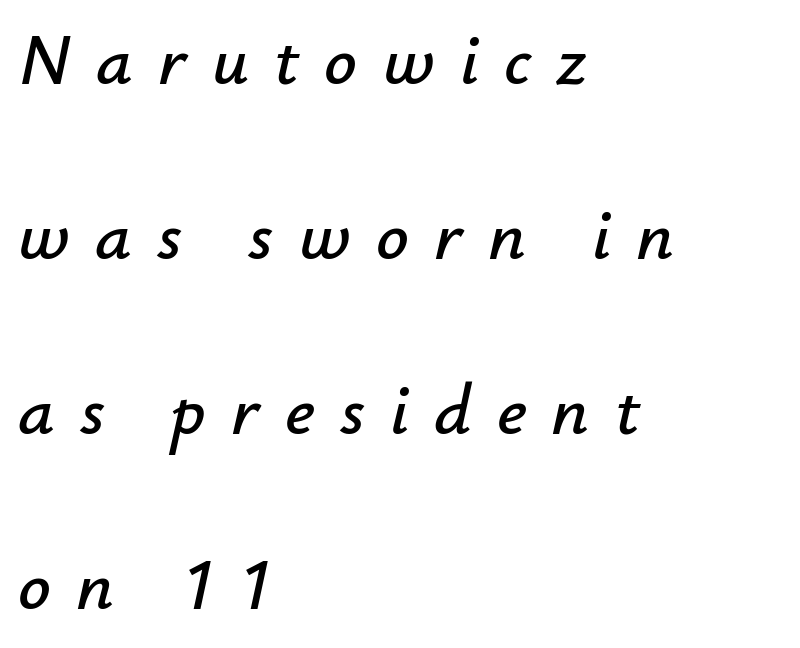
The image shows 72 px text type, italic (leaning right); set left-aligned, loose line spacing (2.43x), unusually wide letter spacing (+0.35 em), not underlined; low stroke contrast and a small x-height.
